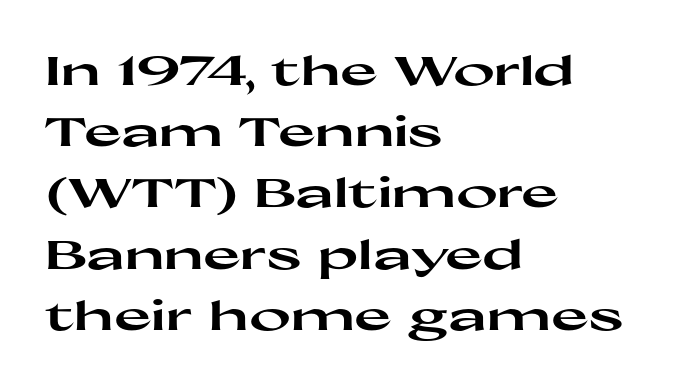
The image shows 40 px heavy, wide sans-serif type, upright; set left-aligned, normal line spacing (1.53x), normal letter spacing, not underlined; high stroke contrast and a medium x-height.
